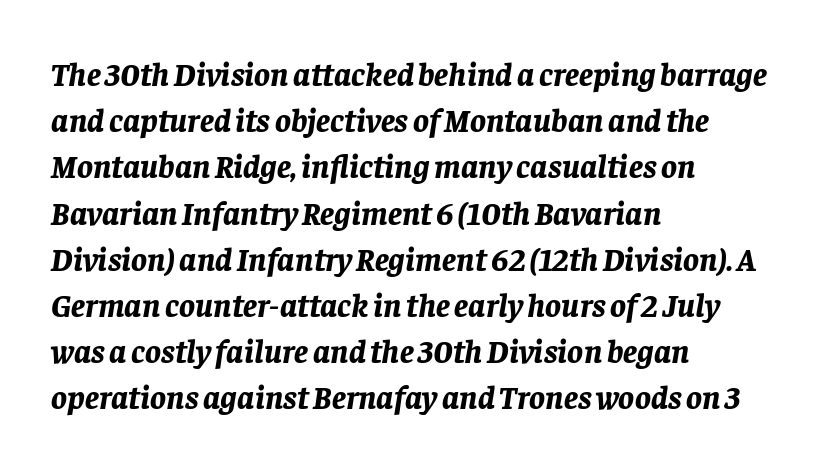
The image shows 33 px bold type, italic (leaning right); set left-aligned, normal line spacing (1.4x), normal letter spacing, not underlined; low stroke contrast and a large x-height.
